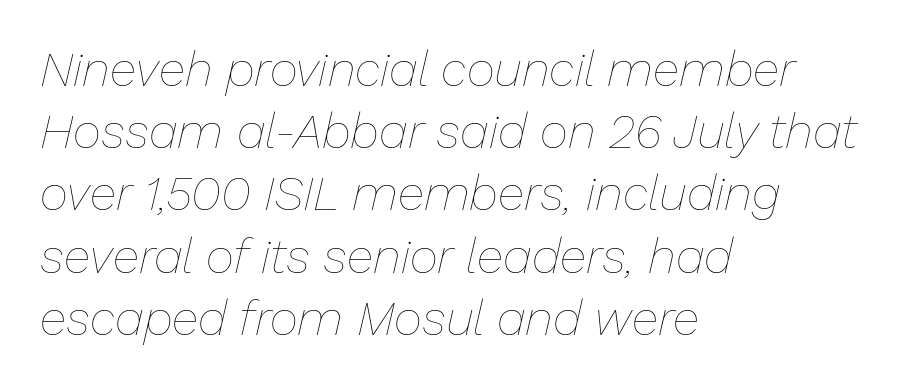
{"italic": "yes", "lean": "right", "slant_degrees": 13, "bold": "no", "weight": "thin", "width": "normal", "stroke_contrast": "low", "x_height": "medium", "monospaced": "no", "underline": "no", "align": "left", "line_spacing": "normal", "line_spacing_ratio": 1.27, "letter_spacing": "normal", "letter_spacing_em": 0.0, "glyph_px": 49}
